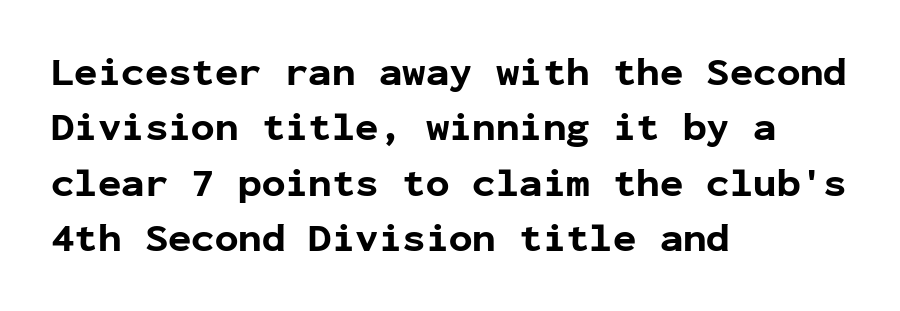
These words are printed bold, with thick strokes throughout. To sum up the face: it is a sans, with no serifs. You could count columns in this text — the font is strictly monospaced. Between one letter and the next there's only the usual sliver of space.
